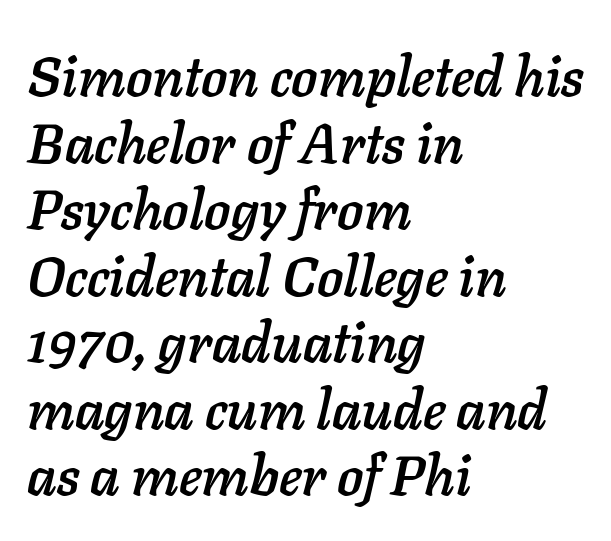
In terms of posture, this sample is oblique. The rendering keeps characters at their native spacing. Lines of text with bare space underneath. The paragraph shown leans on its left margin. Spacing verdict: proportional, widths tailored to each character.
